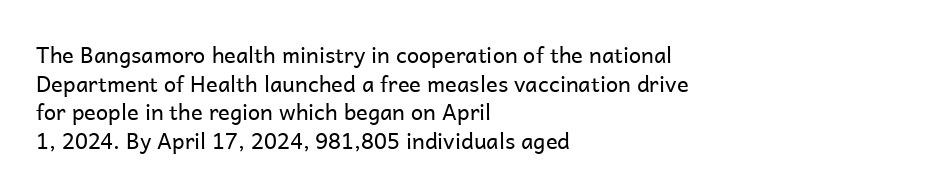
{"italic": "no", "bold": "no", "underline": "no", "align": "left", "line_spacing": "normal", "line_spacing_ratio": 1.3, "letter_spacing": "normal", "letter_spacing_em": 0.0, "glyph_px": 22}
